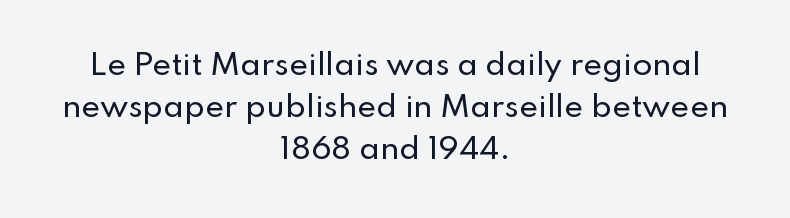
The image shows 29 px sans-serif type, upright; set centered, normal line spacing (1.45x), normal letter spacing, not underlined; low stroke contrast and a small x-height.
